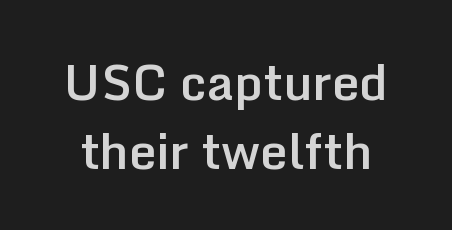
Q: Is the text bold? A: Semi-bold.
Q: Is the text italic (slanted)? A: No, it is upright.
Q: Is the typeface a serif or a sans-serif typeface? A: Sans-serif.
Q: Is the text underlined? A: No.
Q: Is the spacing between letters normal or unusually wide? A: Normal.
Q: Is the spacing between lines tight, normal or loose? A: Normal.
Q: Width (condensed, normal, or wide)? A: Normal.
Q: Stroke contrast? A: Low.
Q: x-height? A: Medium.
Q: Monospaced? A: No.
